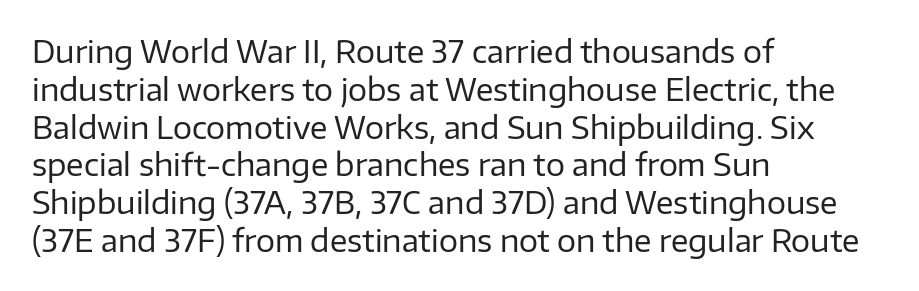
{"serif": "no", "italic": "no", "bold": "no", "weight": "regular", "width": "normal", "stroke_contrast": "low", "x_height": "medium", "monospaced": "no", "underline": "no", "align": "left", "line_spacing": "normal", "line_spacing_ratio": 1.26, "letter_spacing": "normal", "letter_spacing_em": 0.0, "glyph_px": 30}
